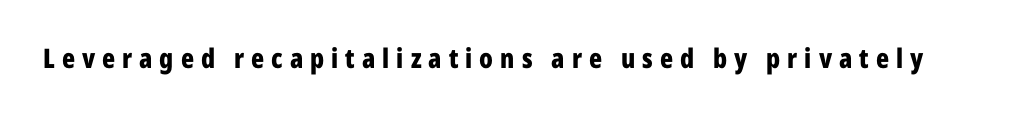
Q: Is the text bold? A: Yes.
Q: Is the text italic (slanted)? A: No, it is upright.
Q: Is the text underlined? A: No.
Q: Is the spacing between letters normal or unusually wide? A: Unusually wide.
